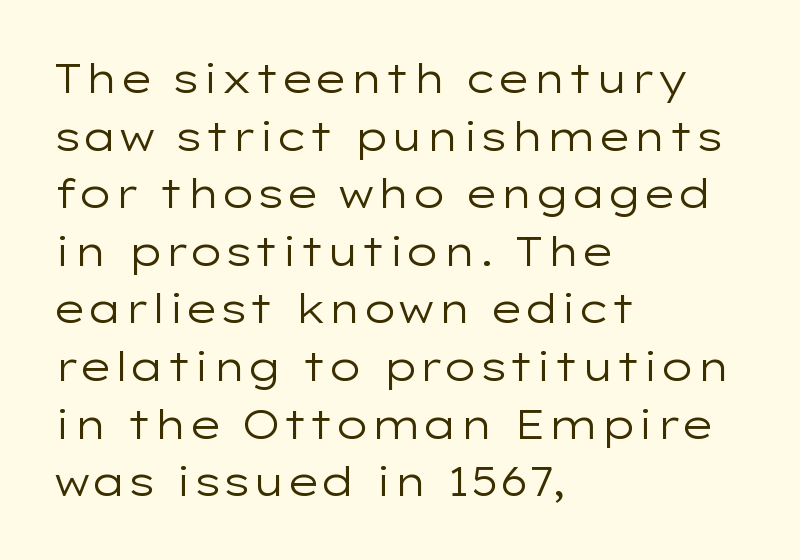
Looks like regular typesetting: each glyph gets only the width it needs. This rendering uses left alignment, leaving the right contour irregular. Observe the absence of serifs on each vertical stroke in this sample. No italicization has been applied; the sample stays upright. Notice how descenders clear the ascenders below comfortably — that's standard leading.
